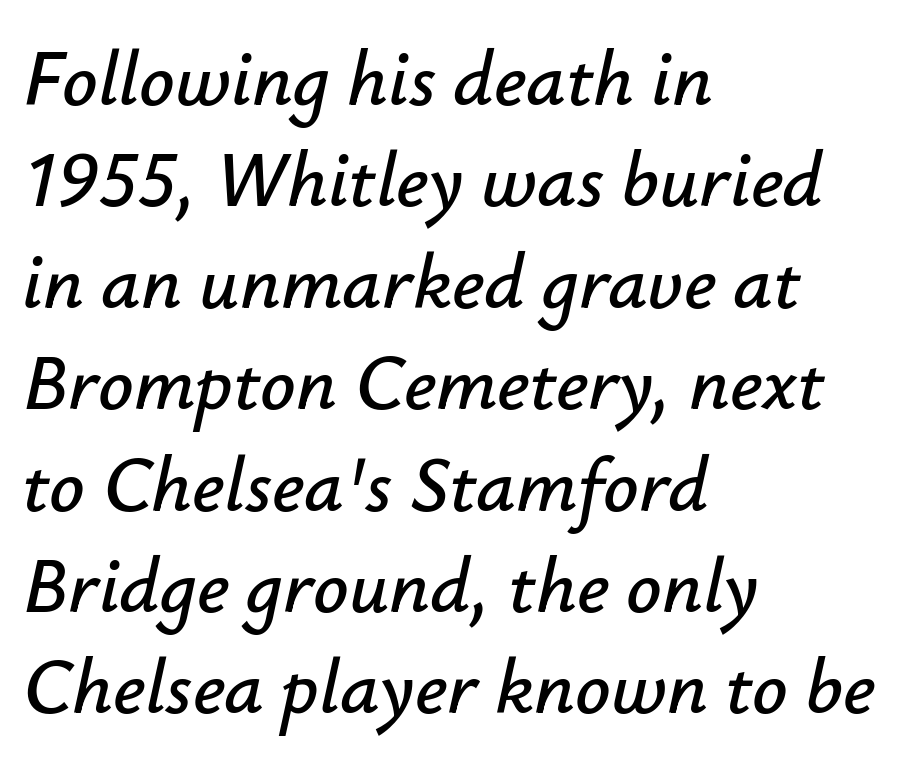
{"italic": "yes", "lean": "right", "slant_degrees": 12, "width": "normal", "stroke_contrast": "low", "x_height": "small", "monospaced": "no", "underline": "no", "align": "left", "line_spacing": "normal", "line_spacing_ratio": 1.3, "letter_spacing": "normal", "letter_spacing_em": 0.0, "glyph_px": 78}
